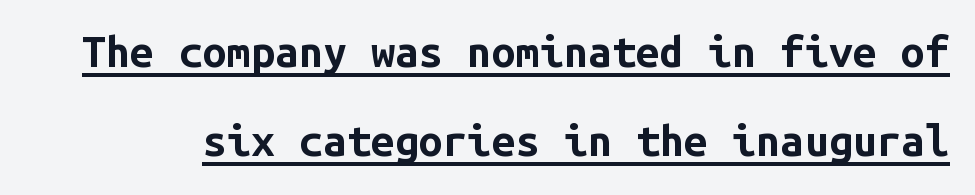
{"serif": "no", "italic": "no", "bold": "yes", "weight": "bold", "width": "normal", "stroke_contrast": "low", "x_height": "medium", "monospaced": "yes", "underline": "yes", "line_spacing": "loose", "line_spacing_ratio": 2.07, "letter_spacing": "normal", "letter_spacing_em": 0.0, "glyph_px": 43}
